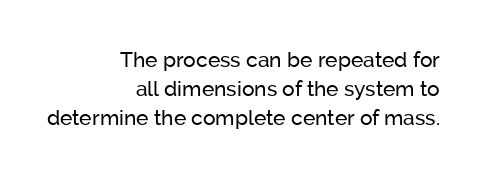
Words appear dense and cohesive because spacing is normal. The letters stand upright; this is a roman face. Letters have the restrained weight of plain body copy at most. The passage is arranged like a letterhead date or caption credit — flush right. Each row of text sits above clean, open space.
